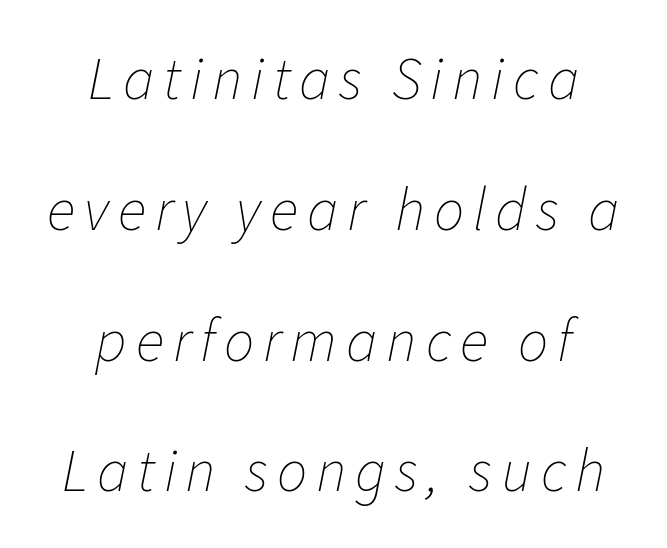
{"italic": "yes", "lean": "right", "slant_degrees": 11, "bold": "no", "weight": "thin", "width": "normal", "stroke_contrast": "low", "x_height": "medium", "monospaced": "no", "underline": "no", "align": "center", "line_spacing": "loose", "line_spacing_ratio": 2.18, "glyph_px": 60}
